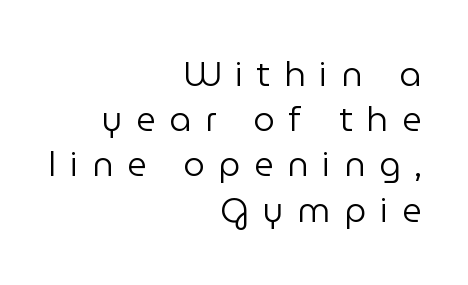
Q: Is the text bold? A: No.
Q: Is the text italic (slanted)? A: No, it is upright.
Q: Is the typeface a serif or a sans-serif typeface? A: Sans-serif.
Q: Is the text underlined? A: No.
Q: How is the paragraph aligned? A: Right-aligned.
Q: Is the spacing between letters normal or unusually wide? A: Unusually wide.
Q: Is the spacing between lines tight, normal or loose? A: Normal.
Q: Width (condensed, normal, or wide)? A: Normal.
Q: Stroke contrast? A: Low.
Q: x-height? A: Medium.
Q: Monospaced? A: No.
